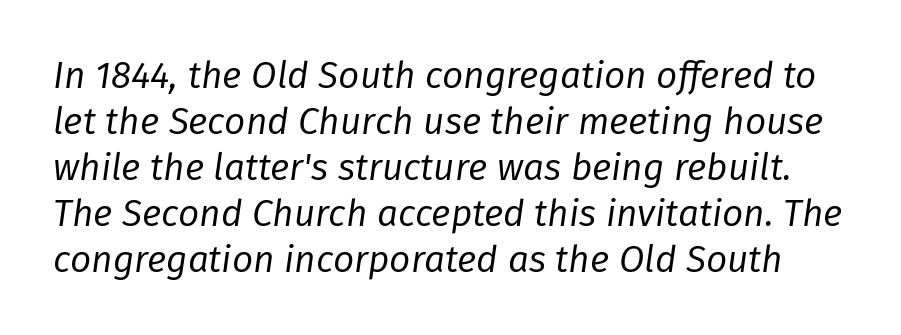
{"italic": "yes", "lean": "right", "slant_degrees": 8, "bold": "no", "weight": "regular", "width": "normal", "stroke_contrast": "low", "x_height": "medium", "monospaced": "no", "underline": "no", "line_spacing_ratio": 1.24, "letter_spacing": "normal", "letter_spacing_em": 0.0, "glyph_px": 37}
